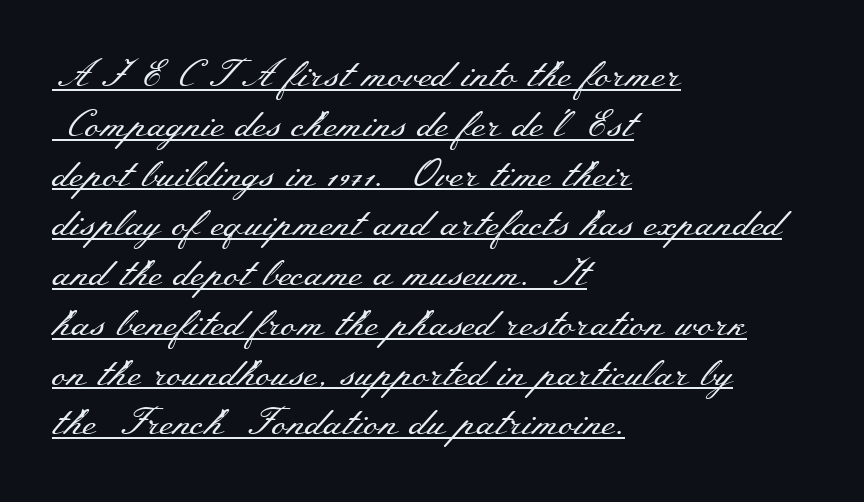
The font is comparable to plain body text, perhaps lighter. Glance below the letters and you will spot a drawn line. Examine the stroke ends and you'll spot serifs. The rag falls on the right side of this text block. Between one letter and the next there's only the usual sliver of space.
